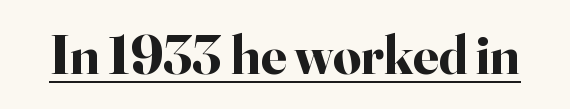
The image shows 55 px bold serif type, upright; set normal letter spacing, underlined; high stroke contrast and a small x-height.
